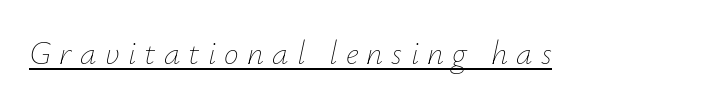
Q: Is the text bold? A: No.
Q: Is the text italic (slanted)? A: Yes, it leans right by about 12 degrees.
Q: Is the text underlined? A: Yes.
Q: Is the spacing between letters normal or unusually wide? A: Unusually wide.
Q: Width (condensed, normal, or wide)? A: Normal.
Q: Stroke contrast? A: Low.
Q: x-height? A: Small.
Q: Monospaced? A: No.
